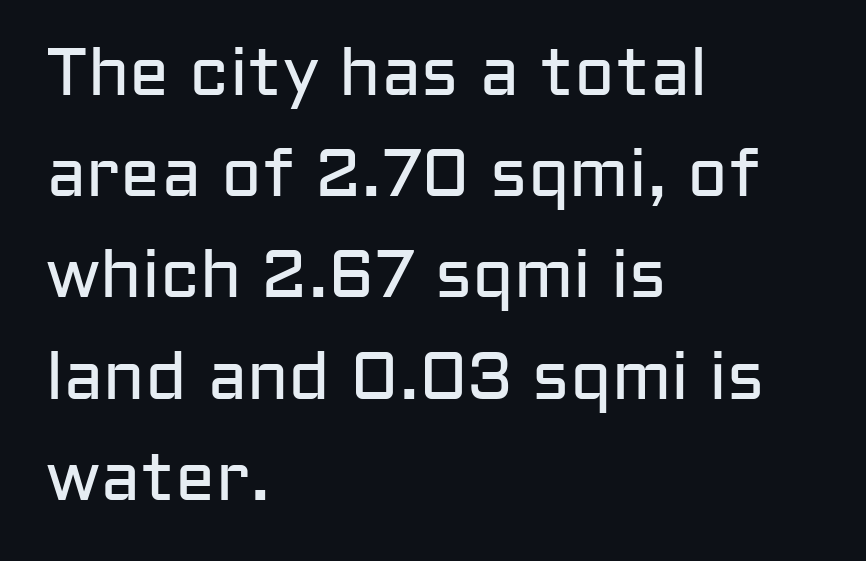
{"serif": "no", "italic": "no", "bold": "no", "weight": "regular", "width": "normal", "stroke_contrast": "low", "x_height": "medium", "monospaced": "no", "underline": "no", "align": "left", "line_spacing": "normal", "line_spacing_ratio": 1.51, "letter_spacing": "normal", "letter_spacing_em": 0.0, "glyph_px": 67}
